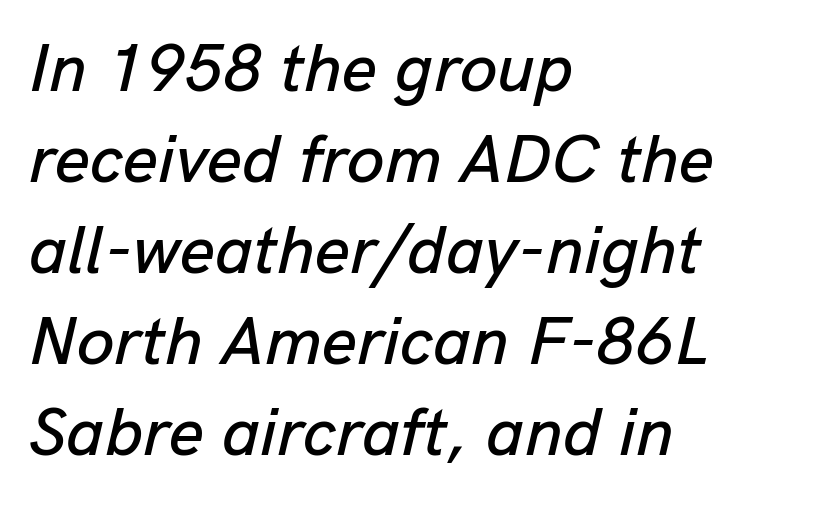
{"italic": "yes", "lean": "right", "slant_degrees": 13, "width": "normal", "stroke_contrast": "low", "x_height": "medium", "monospaced": "no", "underline": "no", "align": "left", "line_spacing": "normal", "line_spacing_ratio": 1.34, "letter_spacing": "normal", "letter_spacing_em": 0.0, "glyph_px": 68}
